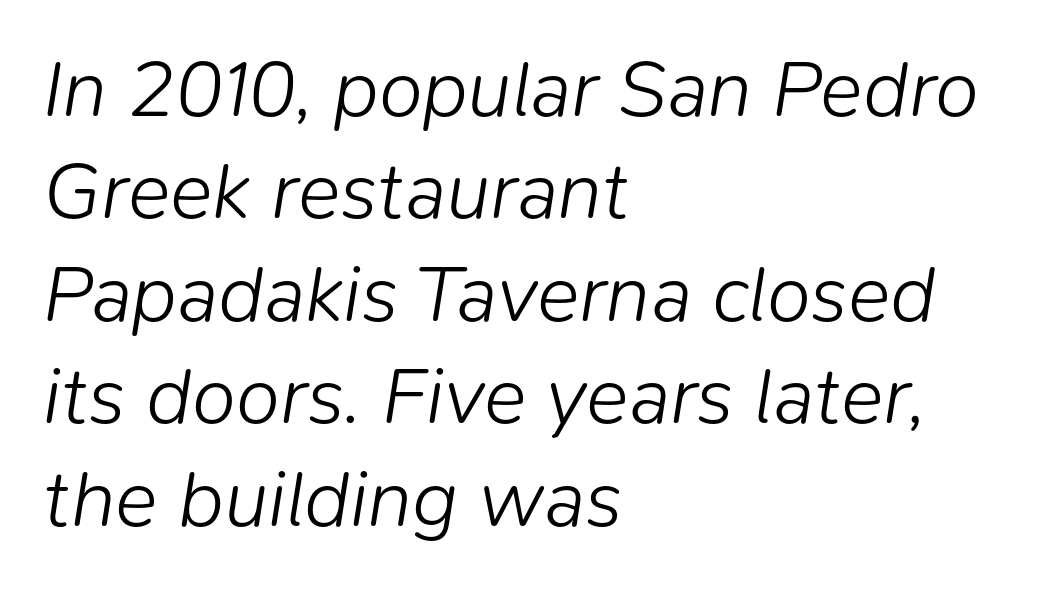
The image shows 80 px light type, italic (leaning right); set left-aligned, normal line spacing (1.28x), normal letter spacing, not underlined; low stroke contrast and a medium x-height.
